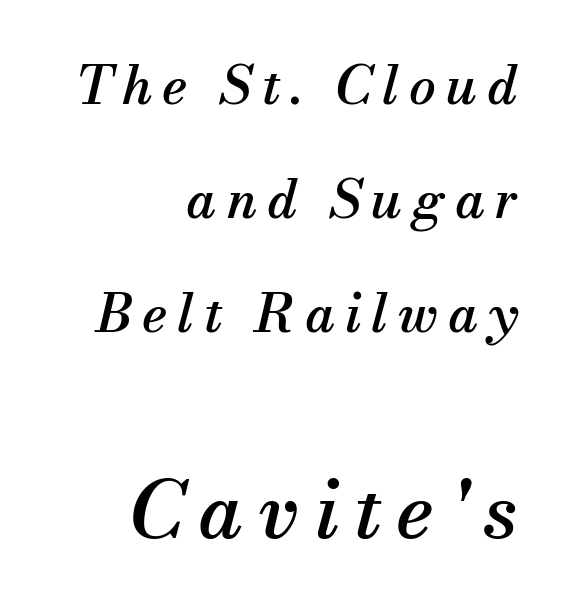
The image shows 79 px serif type, italic (leaning right); set right-aligned, loose line spacing (2.15x), not underlined; the second (bottom) block is 1.49x larger; medium stroke contrast and a small x-height.
